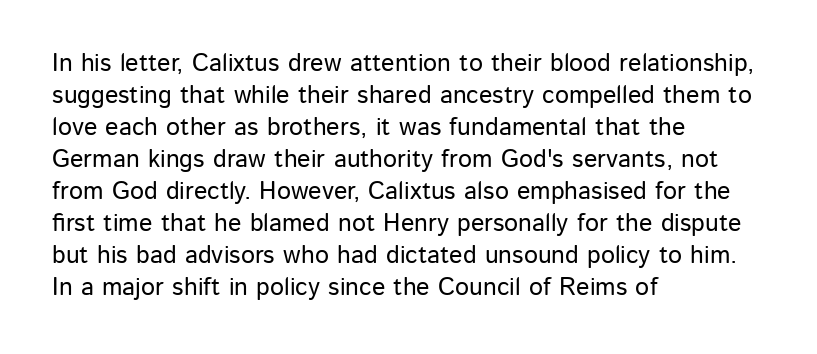
{"italic": "no", "underline": "no", "align": "left", "line_spacing": "normal", "line_spacing_ratio": 1.28, "letter_spacing": "normal", "letter_spacing_em": 0.0, "glyph_px": 25}
